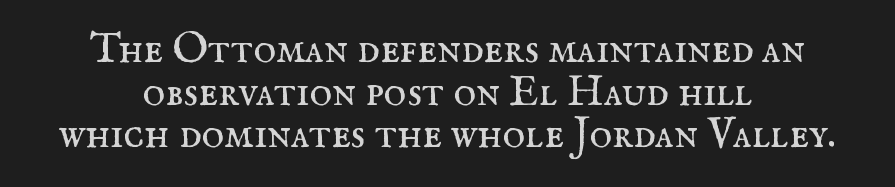
{"serif": "yes", "italic": "no", "bold": "no", "weight": "regular", "width": "normal", "stroke_contrast": "medium", "x_height": "small", "monospaced": "no", "underline": "no", "align": "center", "line_spacing": "tight", "line_spacing_ratio": 0.99, "letter_spacing": "normal", "letter_spacing_em": 0.0, "glyph_px": 43}
